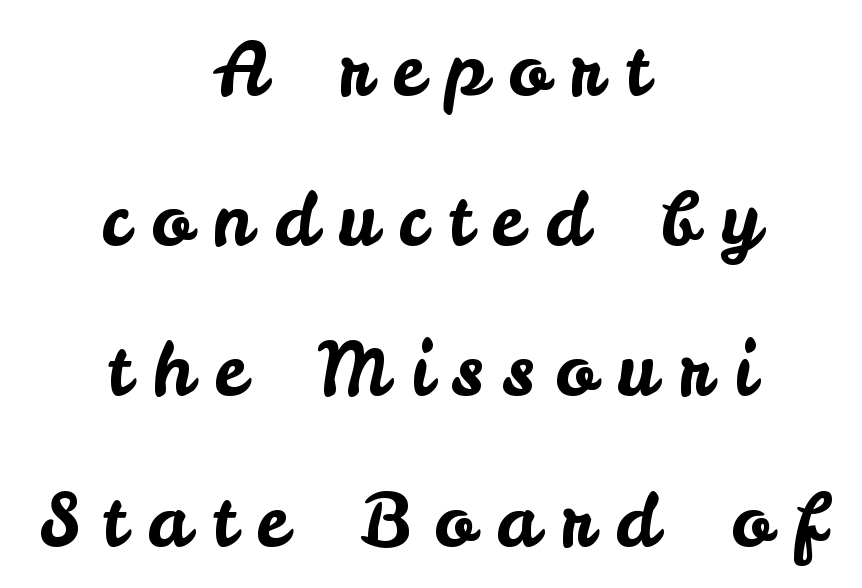
Type style note: lacks serifs. The foot of each line stays bare and open. The rag falls on both sides of this text block equally. Baseline-to-baseline distance is far greater than the letter height.
